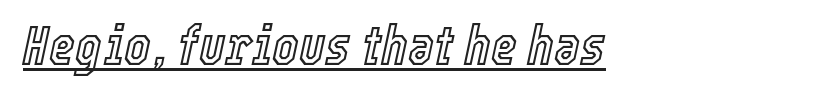
{"italic": "yes", "lean": "right", "slant_degrees": 12, "width": "condensed", "x_height": "medium", "monospaced": "no", "underline": "yes", "align": "left", "letter_spacing": "normal", "letter_spacing_em": 0.0, "glyph_px": 56}
